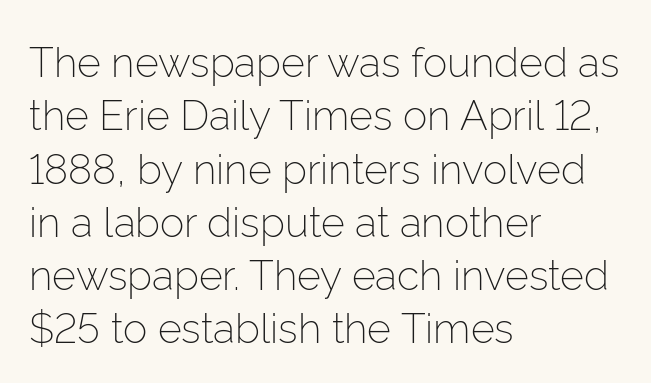
The image shows 41 px light sans-serif type, upright; set left-aligned, normal line spacing (1.3x), normal letter spacing, not underlined; low stroke contrast and a medium x-height.
